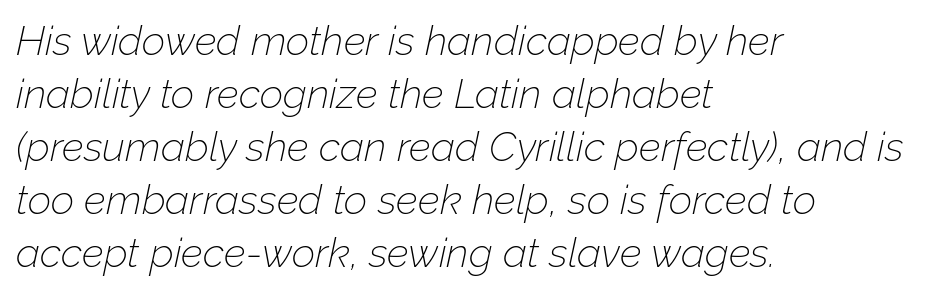
{"italic": "yes", "lean": "right", "slant_degrees": 12, "bold": "no", "weight": "thin", "width": "normal", "stroke_contrast": "low", "x_height": "medium", "monospaced": "no", "underline": "no", "align": "left", "line_spacing": "normal", "line_spacing_ratio": 1.29, "letter_spacing": "normal", "letter_spacing_em": 0.0, "glyph_px": 41}
